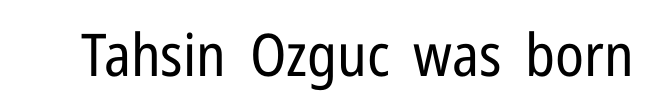
The baseline area is clear. Spacing between characters is what you'd get straight out of the box. Font category for this specimen: sans-serif. You could not count columns in this text — the font is proportionally spaced. Posture: vertical.
